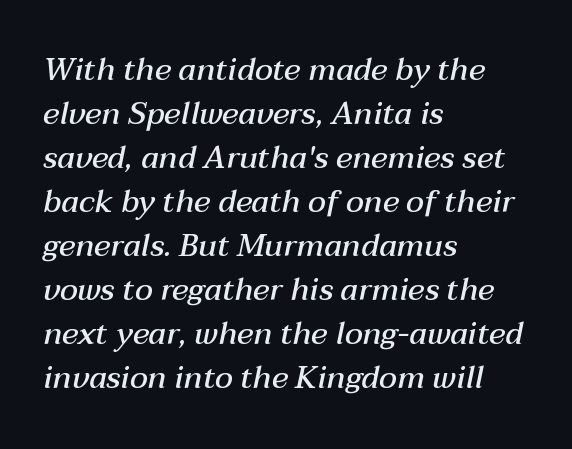
There is no visible air inserted between adjacent glyphs. Short and long lines alike share a common starting point at left. Stroke thickness is moderately raised; the sample reads as semibold. The designer left line spacing at the default. Quick note: underline off.
